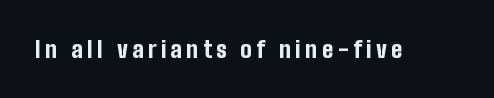
{"italic": "no", "bold": "yes", "underline": "no", "glyph_px": 23}
